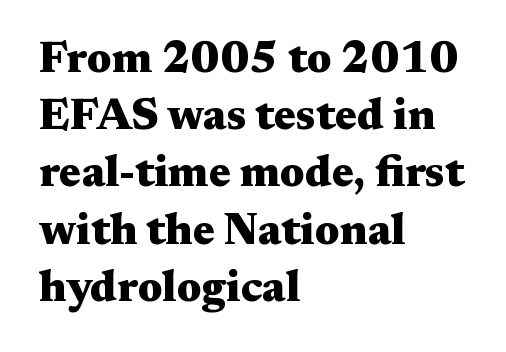
Q: Is the text bold? A: Yes.
Q: Is the text italic (slanted)? A: No, it is upright.
Q: Is the typeface a serif or a sans-serif typeface? A: Serif.
Q: Is the text underlined? A: No.
Q: How is the paragraph aligned? A: Left-aligned.
Q: Is the spacing between letters normal or unusually wide? A: Normal.
Q: Is the spacing between lines tight, normal or loose? A: Normal.
Q: Width (condensed, normal, or wide)? A: Wide.
Q: Stroke contrast? A: Medium.
Q: x-height? A: Medium.
Q: Monospaced? A: No.
